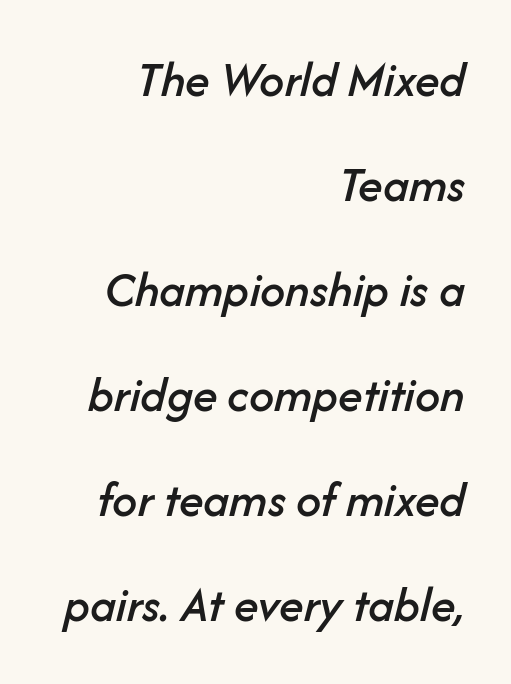
Does the copy run flush right? Yes — the right margin is perfectly even. Character widths vary here, with narrow letters taking less room than wide ones. Yep, that's italic — everything's leaning. Honestly, the letter spacing is just normal — you wouldn't notice it. Whoever set this chose breathing room over compactness in the vertical rhythm. Lines of text with bare space underneath.
